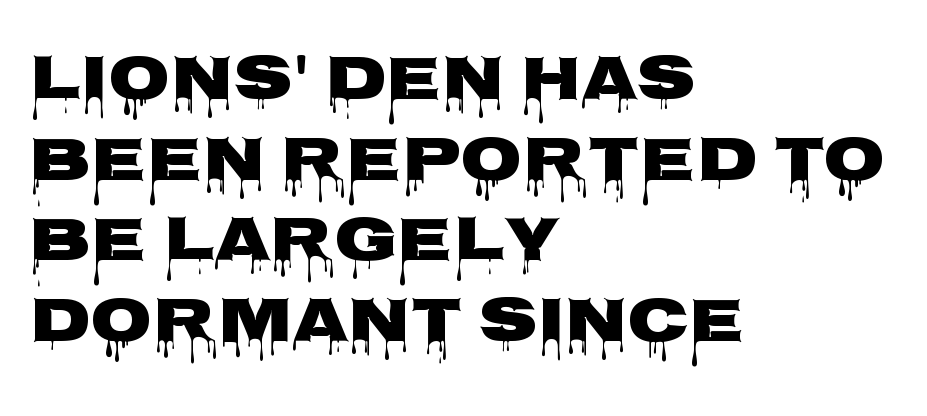
Q: Is the text bold? A: Yes.
Q: Is the text italic (slanted)? A: No, it is upright.
Q: Is the typeface a serif or a sans-serif typeface? A: Sans-serif.
Q: Is the text underlined? A: No.
Q: How is the paragraph aligned? A: Left-aligned.
Q: Is the spacing between letters normal or unusually wide? A: Normal.
Q: Is the spacing between lines tight, normal or loose? A: Normal.
Q: Width (condensed, normal, or wide)? A: Wide.
Q: Stroke contrast? A: Low.
Q: x-height? A: Large.
Q: Monospaced? A: No.
